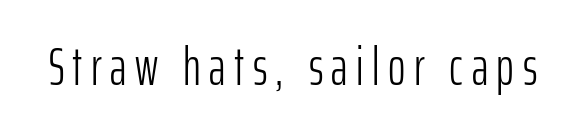
Q: Is the text bold? A: No.
Q: Is the text italic (slanted)? A: No, it is upright.
Q: Is the typeface a serif or a sans-serif typeface? A: Sans-serif.
Q: Is the text underlined? A: No.
Q: Width (condensed, normal, or wide)? A: Condensed.
Q: Stroke contrast? A: Low.
Q: x-height? A: Medium.
Q: Monospaced? A: No.
